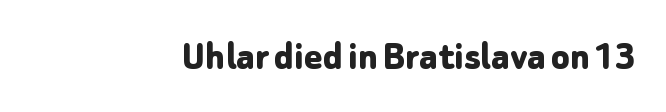
Q: Is the text bold? A: Yes.
Q: Is the text italic (slanted)? A: No, it is upright.
Q: Is the typeface a serif or a sans-serif typeface? A: Sans-serif.
Q: Is the text underlined? A: No.
Q: Is the spacing between letters normal or unusually wide? A: Normal.
Q: Width (condensed, normal, or wide)? A: Normal.
Q: Stroke contrast? A: Low.
Q: x-height? A: Medium.
Q: Monospaced? A: No.
